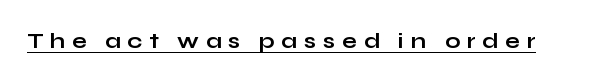
The image shows 22 px bold type, upright; set unusually wide letter spacing (+0.3 em), underlined.
